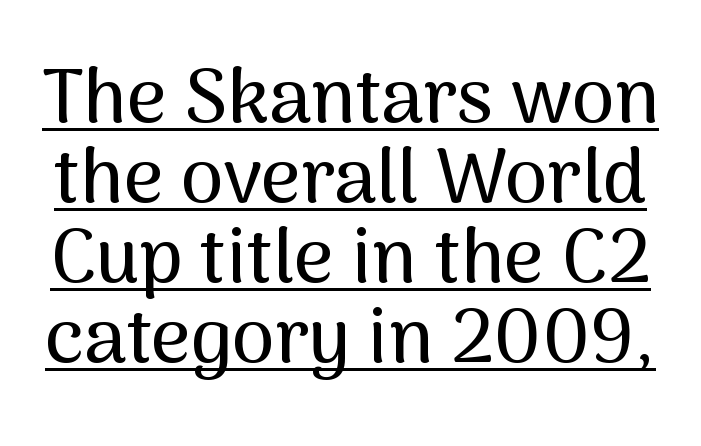
{"serif": "no", "italic": "no", "width": "normal", "stroke_contrast": "medium", "x_height": "medium", "monospaced": "no", "underline": "yes", "line_spacing": "tight", "line_spacing_ratio": 1.04, "letter_spacing": "normal", "letter_spacing_em": 0.0, "glyph_px": 77}
